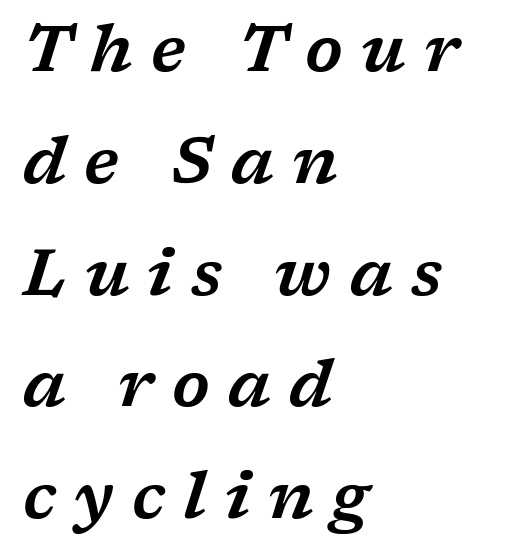
The image shows 65 px wide serif type, italic (leaning right); set left-aligned, line spacing 1.72x, unusually wide letter spacing (+0.28 em), not underlined; low stroke contrast and a medium x-height.
